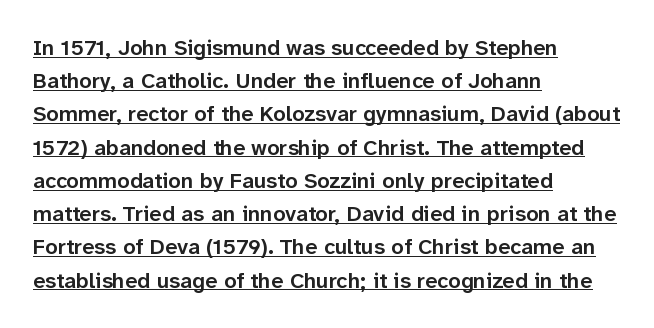
{"italic": "no", "bold": "semi", "underline": "yes", "align": "left", "line_spacing": "normal", "line_spacing_ratio": 1.51, "letter_spacing": "normal", "letter_spacing_em": 0.0, "glyph_px": 22}
